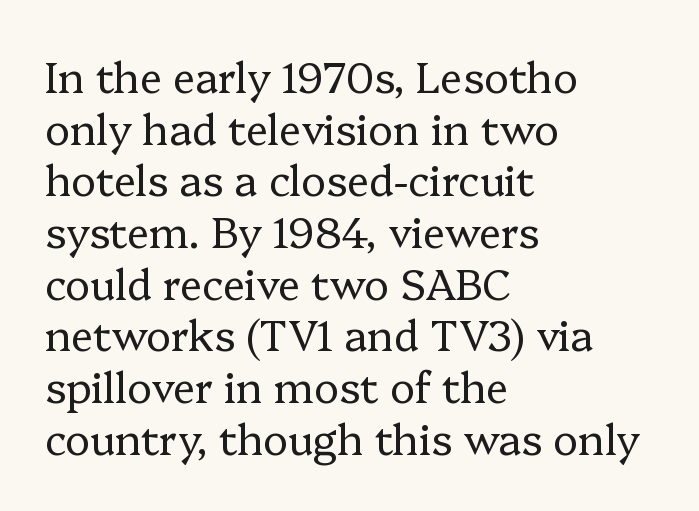
The image shows 42 px regular-weight serif type, upright; set left-aligned, line spacing 1.23x, normal letter spacing, not underlined; low stroke contrast and a medium x-height.
